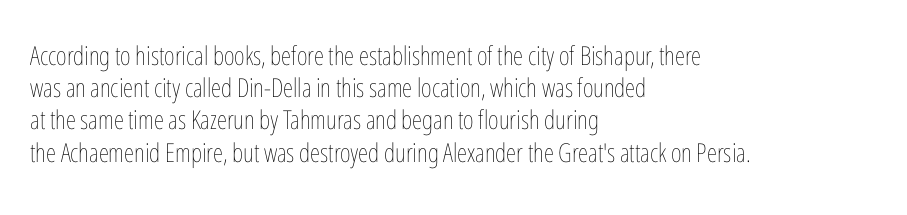
The image shows 26 px text type, upright; set left-aligned, line spacing 1.24x, normal letter spacing, not underlined.
